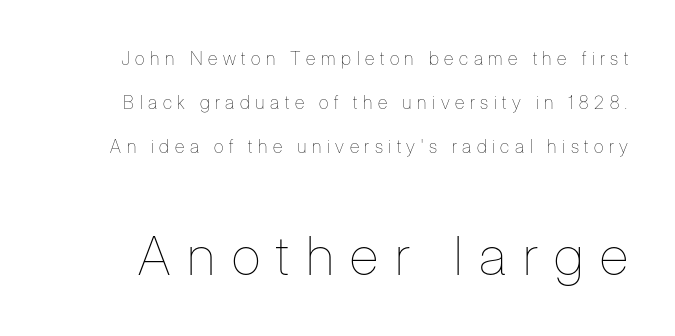
{"italic": "no", "bold": "no", "weight": "thin", "width": "condensed", "stroke_contrast": "low", "x_height": "medium", "monospaced": "no", "underline": "no", "line_spacing": "loose", "line_spacing_ratio": 2.44, "letter_spacing": "wide", "letter_spacing_em": 0.31, "larger_block": "second", "size_ratio": 3.0, "glyph_px": 54}
